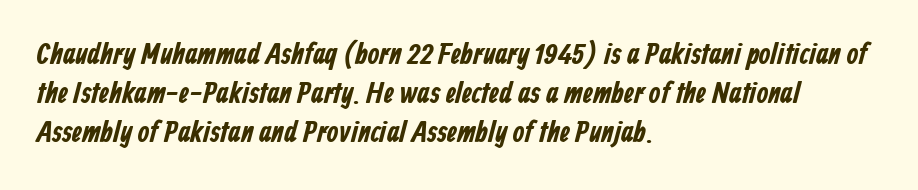
Q: Is the text bold? A: Yes.
Q: Is the typeface a serif or a sans-serif typeface? A: Sans-serif.
Q: Is the text underlined? A: No.
Q: How is the paragraph aligned? A: Left-aligned.
Q: Is the spacing between letters normal or unusually wide? A: Normal.
Q: Is the spacing between lines tight, normal or loose? A: Normal.
Q: Width (condensed, normal, or wide)? A: Condensed.
Q: Stroke contrast? A: Low.
Q: x-height? A: Medium.
Q: Monospaced? A: No.
